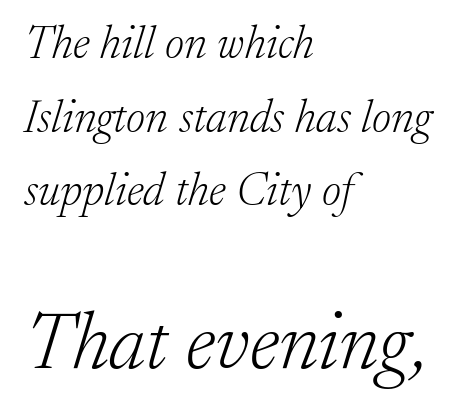
{"serif": "yes", "italic": "yes", "lean": "right", "slant_degrees": 17, "bold": "no", "weight": "light", "width": "normal", "stroke_contrast": "low", "x_height": "medium", "monospaced": "no", "underline": "no", "align": "left", "line_spacing": "normal", "line_spacing_ratio": 1.6, "letter_spacing": "normal", "letter_spacing_em": 0.0, "larger_block": "second", "size_ratio": 1.74, "glyph_px": 80}
